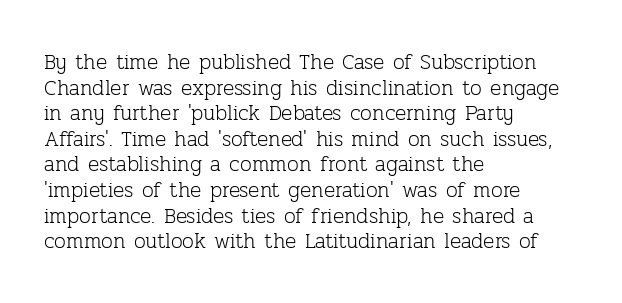
{"italic": "no", "bold": "no", "underline": "no", "align": "left", "line_spacing_ratio": 1.22, "letter_spacing": "normal", "letter_spacing_em": 0.0, "glyph_px": 21}
